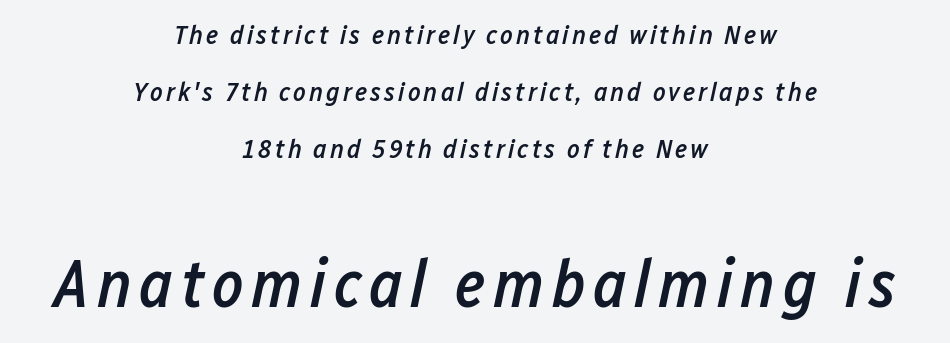
{"italic": "yes", "lean": "right", "slant_degrees": 12, "bold": "semi", "weight": "semibold", "width": "condensed", "stroke_contrast": "low", "x_height": "medium", "monospaced": "no", "underline": "no", "align": "center", "line_spacing": "loose", "line_spacing_ratio": 2.11, "larger_block": "second", "size_ratio": 2.48, "glyph_px": 67}
